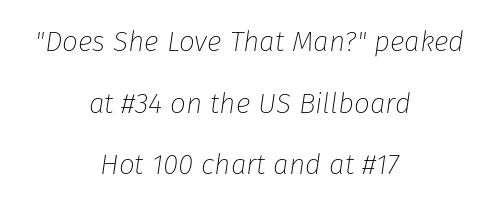
Whoever set this chose breathing room over compactness in the vertical rhythm. Is the block centered? Yes — each line is placed symmetrically about the middle. When letters slant like this, we call the style italic. Think of a printed novel: that variable character pitch is what you see here. The zone under the glyphs is completely vacant. These glyphs show unthickened strokes, regular width or finer.
